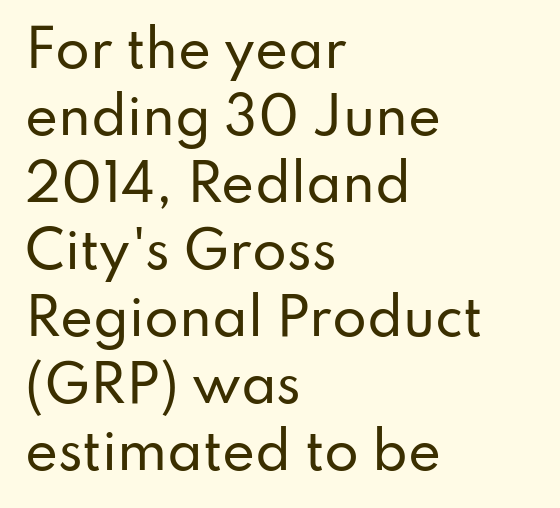
These lines are composed in type without serifs. This sample has the flowing, uneven cadence of proportional lettering. The passage shown is not underscored anywhere. Posture: vertical. These lines stack with their left ends in a neat column. Each new line begins a customary step beneath the previous one.
